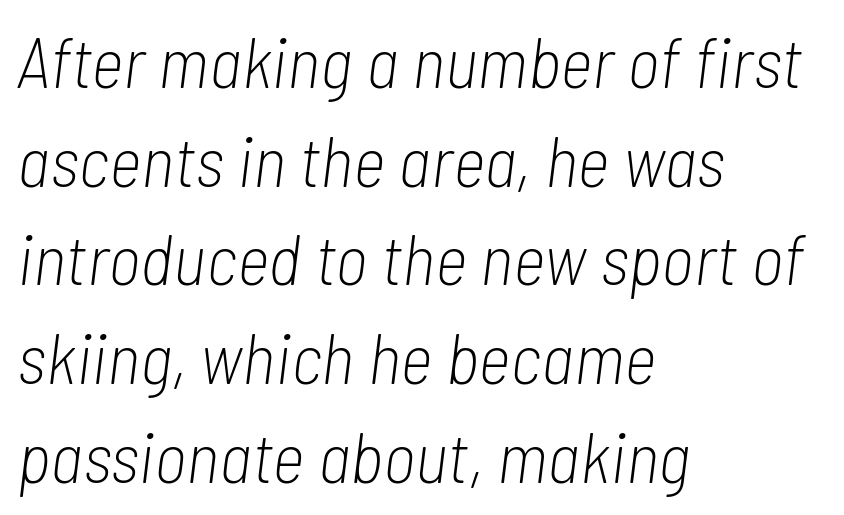
The image shows 71 px light, condensed type, italic (leaning right); set left-aligned, normal line spacing (1.39x), normal letter spacing, not underlined; low stroke contrast and a medium x-height.
